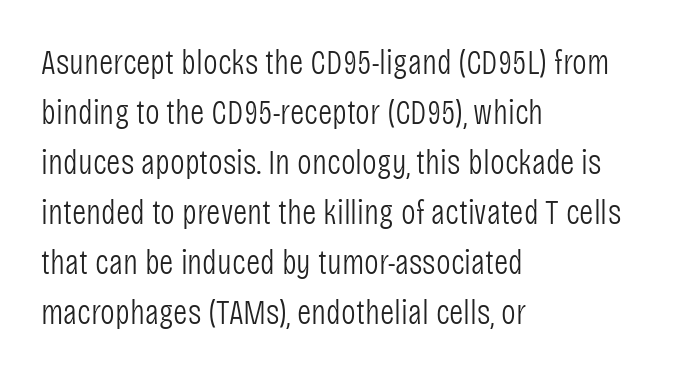
{"serif": "no", "italic": "no", "bold": "no", "weight": "light", "width": "condensed", "stroke_contrast": "low", "x_height": "large", "monospaced": "no", "underline": "no", "align": "left", "line_spacing": "normal", "line_spacing_ratio": 1.43, "letter_spacing": "normal", "letter_spacing_em": 0.0, "glyph_px": 35}
